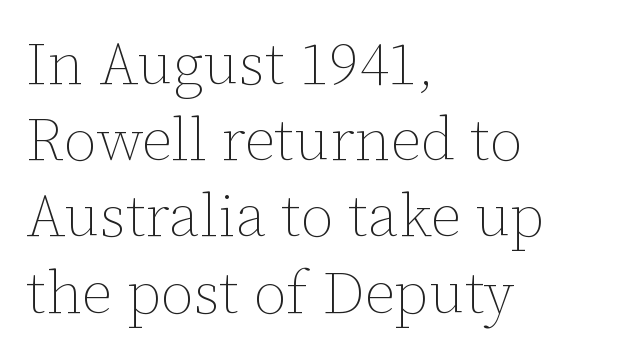
Q: Is the text bold? A: No.
Q: Is the text italic (slanted)? A: No, it is upright.
Q: Is the text underlined? A: No.
Q: How is the paragraph aligned? A: Left-aligned.
Q: Is the spacing between letters normal or unusually wide? A: Normal.
Q: Is the spacing between lines tight, normal or loose? A: Normal.
Q: Width (condensed, normal, or wide)? A: Normal.
Q: Stroke contrast? A: Low.
Q: x-height? A: Medium.
Q: Monospaced? A: No.
